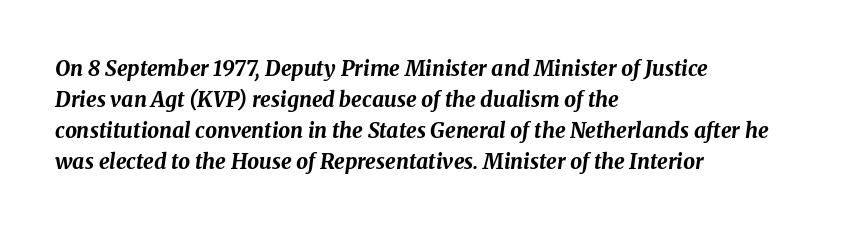
Q: Is the text bold? A: Yes.
Q: Is the text italic (slanted)? A: Yes, it leans right by about 8 degrees.
Q: Is the text underlined? A: No.
Q: How is the paragraph aligned? A: Left-aligned.
Q: Is the spacing between letters normal or unusually wide? A: Normal.
Q: Is the spacing between lines tight, normal or loose? A: Normal.
